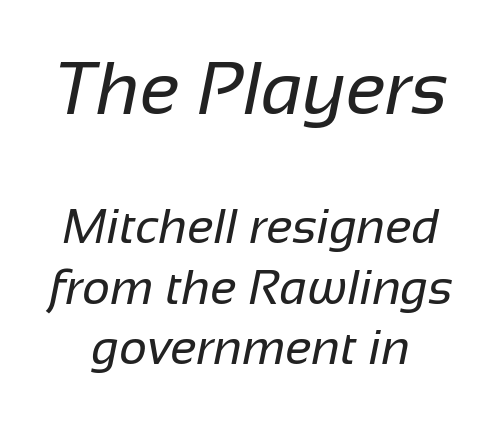
Q: Is the text bold? A: No.
Q: Is the typeface a serif or a sans-serif typeface? A: Sans-serif.
Q: Is the text underlined? A: No.
Q: How is the paragraph aligned? A: Centered.
Q: Is the spacing between letters normal or unusually wide? A: Normal.
Q: Which block of text is set in a larger size, the first (top) or the second (bottom)? A: The first (top) one.
Q: Width (condensed, normal, or wide)? A: Normal.
Q: Stroke contrast? A: Low.
Q: x-height? A: Medium.
Q: Monospaced? A: No.
